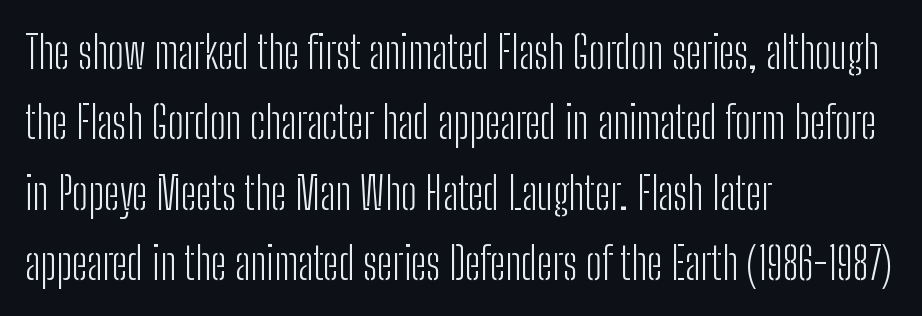
The image shows 44 px light, condensed sans-serif type, upright; set left-aligned, normal line spacing (1.6x), normal letter spacing, not underlined; low stroke contrast and a medium x-height.
